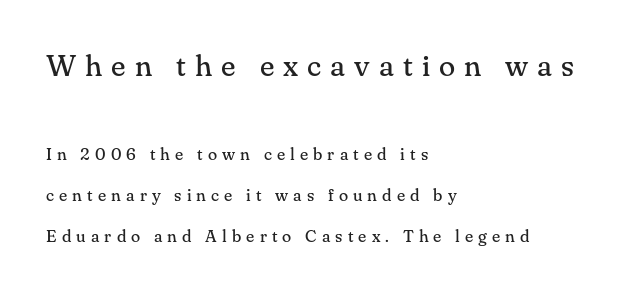
{"serif": "yes", "italic": "no", "bold": "no", "weight": "regular", "width": "normal", "stroke_contrast": "medium", "x_height": "small", "monospaced": "no", "underline": "no", "align": "left", "line_spacing": "loose", "line_spacing_ratio": 2.42, "letter_spacing": "wide", "letter_spacing_em": 0.3, "larger_block": "first", "size_ratio": 1.76, "glyph_px": 30}
